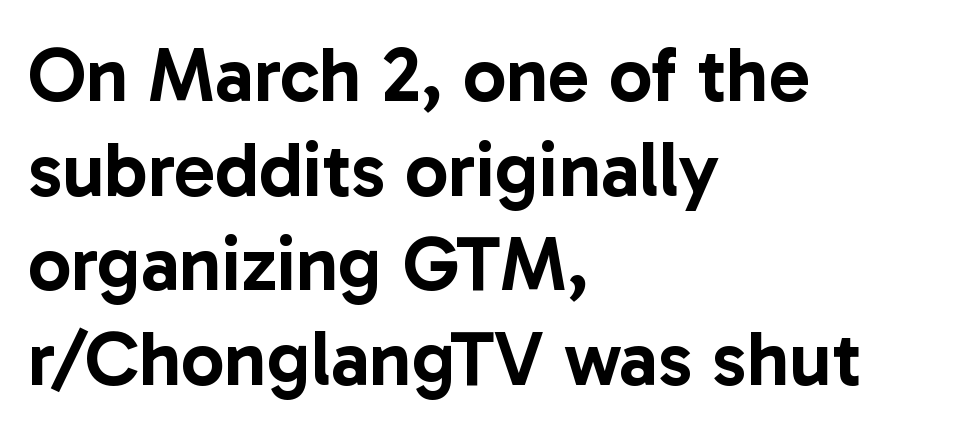
Q: Is the text italic (slanted)? A: No, it is upright.
Q: Is the typeface a serif or a sans-serif typeface? A: Sans-serif.
Q: Is the text underlined? A: No.
Q: How is the paragraph aligned? A: Left-aligned.
Q: Is the spacing between letters normal or unusually wide? A: Normal.
Q: Width (condensed, normal, or wide)? A: Normal.
Q: Stroke contrast? A: Low.
Q: x-height? A: Medium.
Q: Monospaced? A: No.
